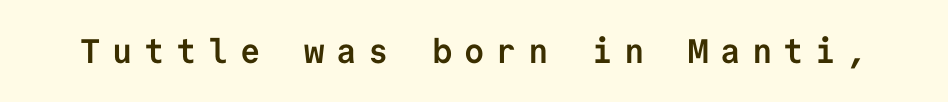
The image shows 34 px semibold sans-serif type, upright, monospaced; set unusually wide letter spacing (+0.34 em), not underlined; low stroke contrast and a medium x-height.
